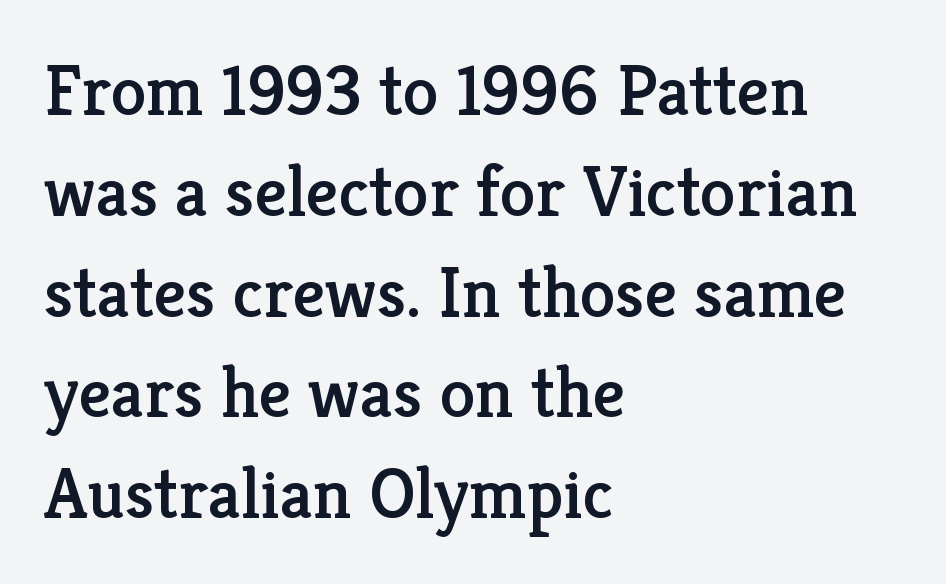
Unmarked baselines from the first word to the last. Think of a printed novel: that variable character pitch is what you see here. These lines were composed using upright roman letters. Where is the straight margin? On the left. The type family on display is of the serif kind.
